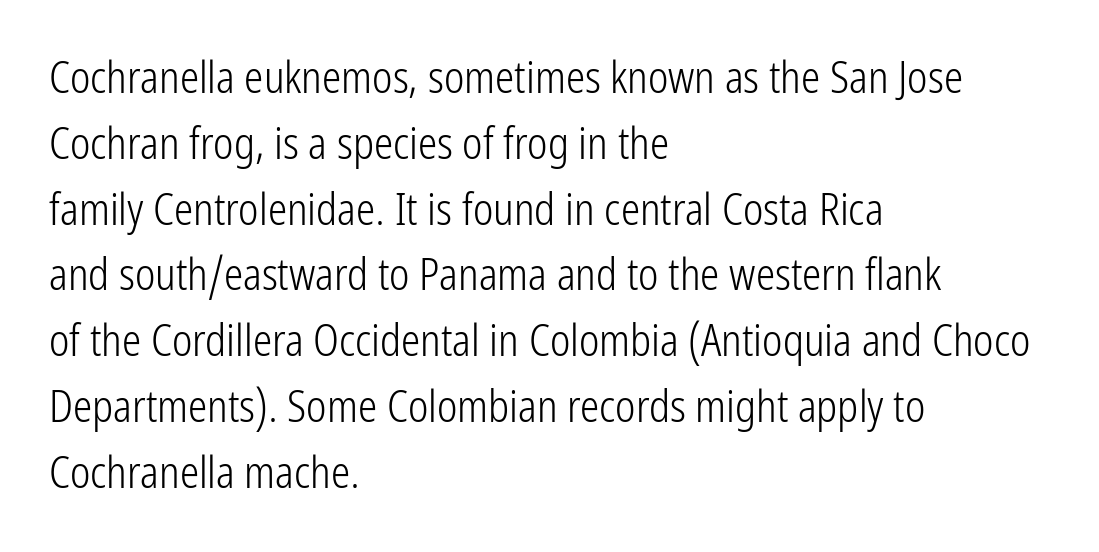
The image shows 43 px light, condensed sans-serif type, upright; set left-aligned, normal line spacing (1.53x), normal letter spacing, not underlined; low stroke contrast and a medium x-height.
